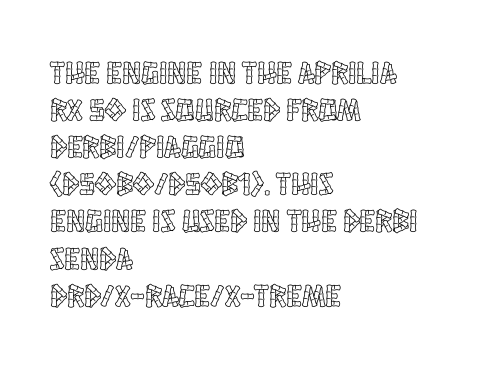
A bare baseline throughout the passage. How are the letters spaced? Ordinarily, with no added tracking. Is this a fixed-width face? No — the glyphs have proportional, varying widths. Tall strokes in this sample are plumb rather than angled. The lines are quadded left.
